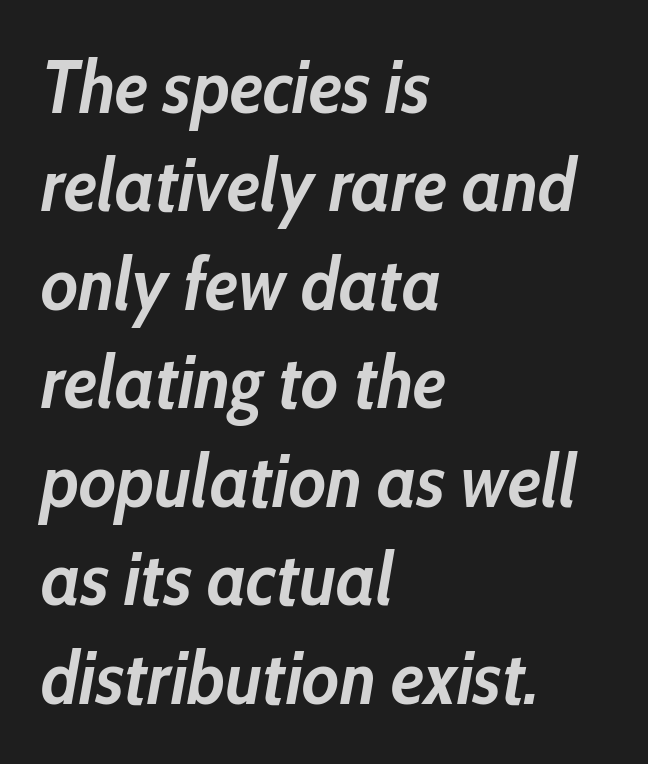
Q: Is the text bold? A: Yes.
Q: Is the text italic (slanted)? A: Yes, it leans right by about 10 degrees.
Q: Is the text underlined? A: No.
Q: How is the paragraph aligned? A: Left-aligned.
Q: Is the spacing between letters normal or unusually wide? A: Normal.
Q: Is the spacing between lines tight, normal or loose? A: Normal.
Q: Width (condensed, normal, or wide)? A: Condensed.
Q: Stroke contrast? A: Low.
Q: x-height? A: Medium.
Q: Monospaced? A: No.
